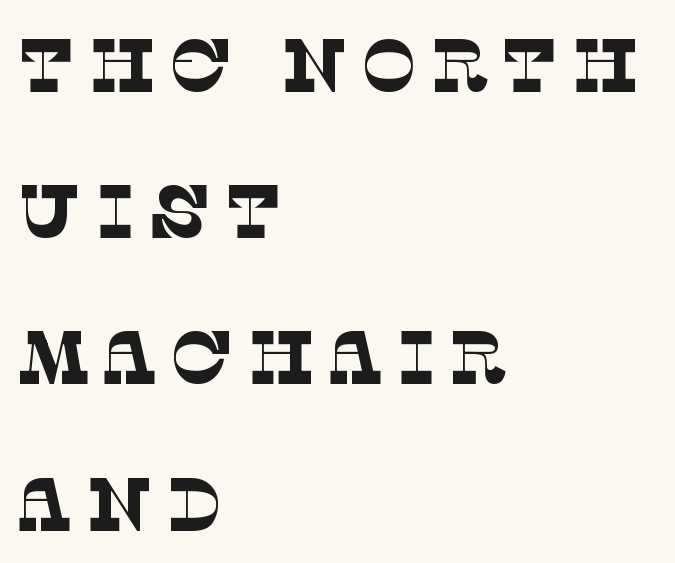
Is this a fixed-width face? No — the glyphs have proportional, varying widths. Think standard paragraph weight, or any step lighter than that. Decoration check: the copy has no underline. Summary of vertical rhythm: relaxed, with wide interline spacing.
